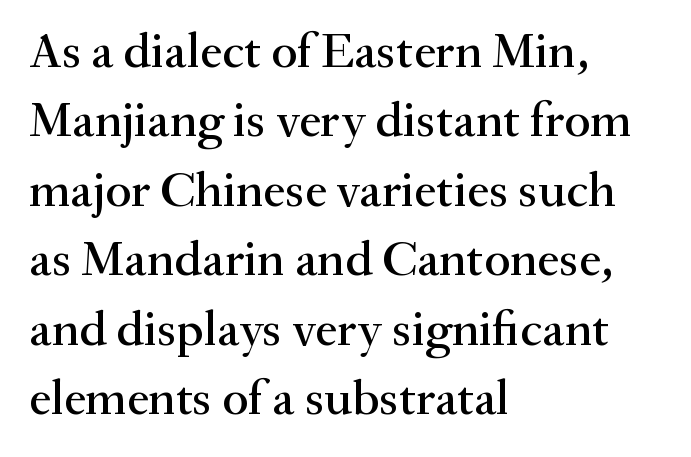
Q: Is the text italic (slanted)? A: No, it is upright.
Q: Is the typeface a serif or a sans-serif typeface? A: Serif.
Q: Is the text underlined? A: No.
Q: How is the paragraph aligned? A: Left-aligned.
Q: Is the spacing between letters normal or unusually wide? A: Normal.
Q: Is the spacing between lines tight, normal or loose? A: Normal.
Q: Width (condensed, normal, or wide)? A: Normal.
Q: Stroke contrast? A: Medium.
Q: x-height? A: Small.
Q: Monospaced? A: No.
